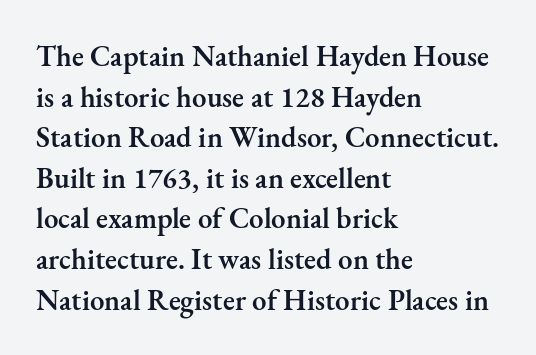
{"serif": "yes", "italic": "no", "bold": "semi", "weight": "semibold", "width": "normal", "stroke_contrast": "medium", "x_height": "small", "monospaced": "no", "underline": "no", "align": "left", "line_spacing": "normal", "line_spacing_ratio": 1.4, "letter_spacing": "normal", "letter_spacing_em": 0.0, "glyph_px": 29}
